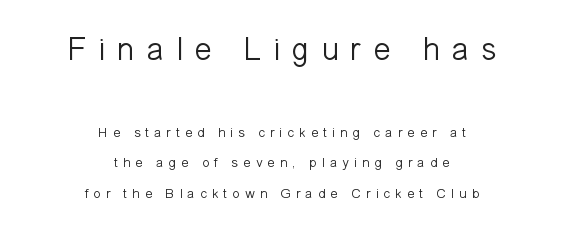
Q: Is the text bold? A: No.
Q: Is the text italic (slanted)? A: No, it is upright.
Q: Is the typeface a serif or a sans-serif typeface? A: Sans-serif.
Q: Is the text underlined? A: No.
Q: How is the paragraph aligned? A: Centered.
Q: Is the spacing between letters normal or unusually wide? A: Unusually wide.
Q: Is the spacing between lines tight, normal or loose? A: Loose.
Q: Which block of text is set in a larger size, the first (top) or the second (bottom)? A: The first (top) one.
Q: Width (condensed, normal, or wide)? A: Normal.
Q: Stroke contrast? A: Low.
Q: x-height? A: Medium.
Q: Monospaced? A: No.
